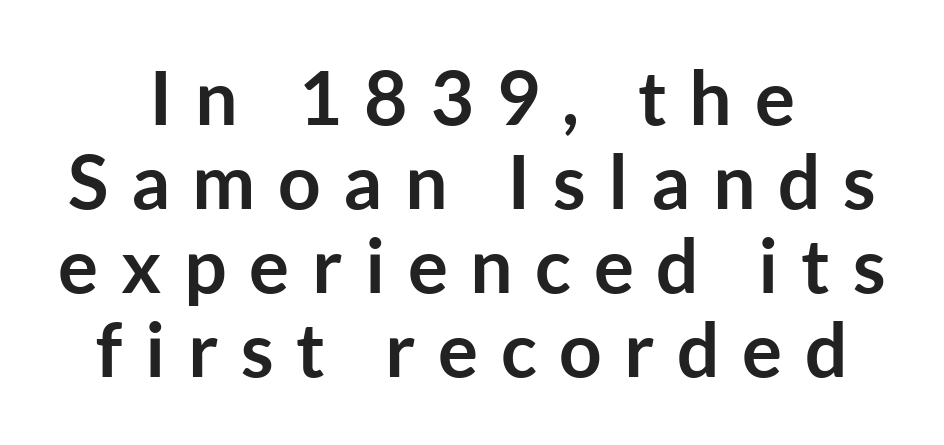
The image shows 75 px semibold sans-serif type, upright; set centered, tight line spacing (1.12x), unusually wide letter spacing (+0.3 em), not underlined; low stroke contrast and a medium x-height.
